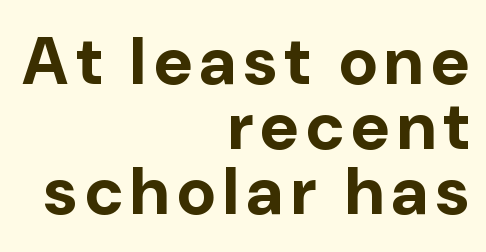
Q: Is the text bold? A: Yes.
Q: Is the text italic (slanted)? A: No, it is upright.
Q: Is the typeface a serif or a sans-serif typeface? A: Sans-serif.
Q: Is the text underlined? A: No.
Q: How is the paragraph aligned? A: Right-aligned.
Q: Is the spacing between lines tight, normal or loose? A: Tight.
Q: Width (condensed, normal, or wide)? A: Normal.
Q: Stroke contrast? A: Low.
Q: x-height? A: Medium.
Q: Monospaced? A: No.
